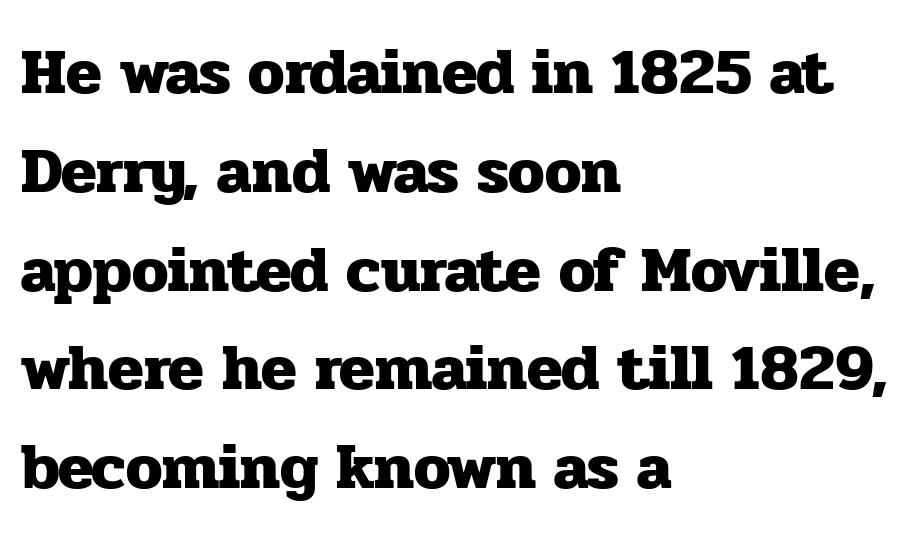
{"serif": "yes", "italic": "no", "bold": "yes", "weight": "heavy", "width": "normal", "stroke_contrast": "low", "x_height": "medium", "monospaced": "no", "underline": "no", "align": "left", "line_spacing": "normal", "line_spacing_ratio": 1.52, "letter_spacing": "normal", "letter_spacing_em": 0.0, "glyph_px": 65}
